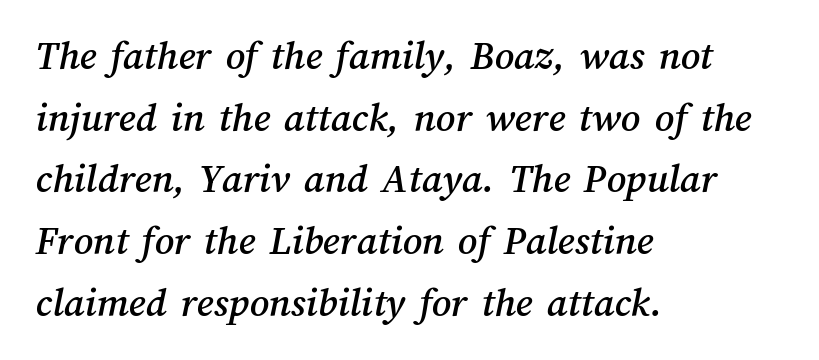
{"width": "normal", "stroke_contrast": "medium", "x_height": "medium", "monospaced": "no", "underline": "no", "align": "left", "line_spacing": "normal", "line_spacing_ratio": 1.47, "letter_spacing": "normal", "letter_spacing_em": 0.0, "glyph_px": 42}
